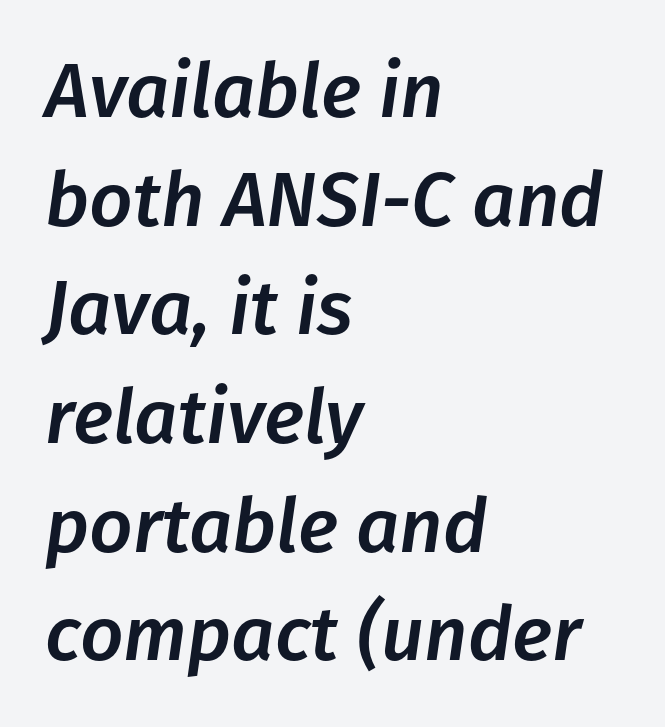
{"italic": "yes", "lean": "right", "slant_degrees": 8, "width": "normal", "stroke_contrast": "low", "x_height": "medium", "monospaced": "no", "underline": "no", "align": "left", "line_spacing": "normal", "line_spacing_ratio": 1.43, "letter_spacing": "normal", "letter_spacing_em": 0.0, "glyph_px": 76}
